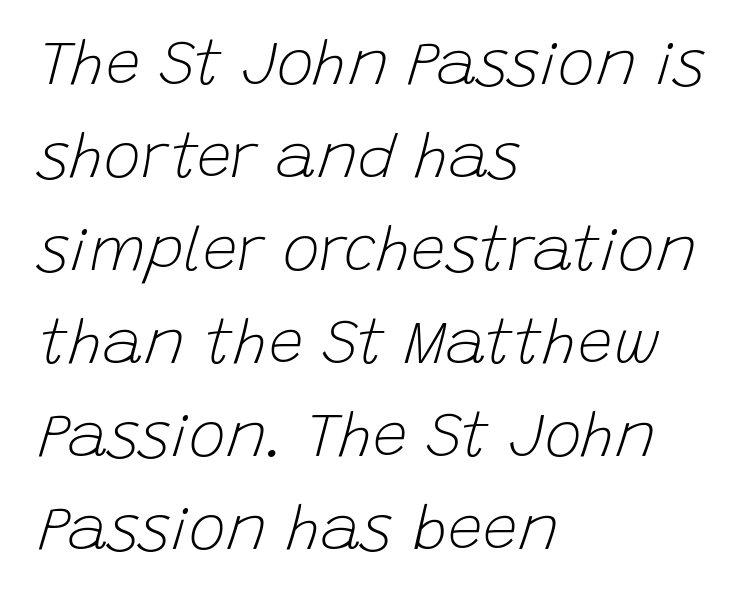
All the whitespace from short lines collects on the right. The typography opts for an oblique posture over an upright one. Here the glyphs are tracked normally, forming tight word shapes. Nobody drew a line under any word here. Vertical stems look standard width or narrower in stroke. Baseline-to-baseline distance is the conventional proportion of letter height.
